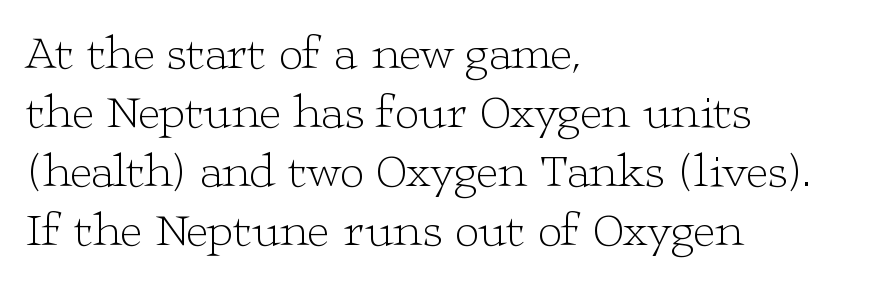
{"serif": "yes", "italic": "no", "bold": "no", "weight": "light", "width": "wide", "stroke_contrast": "low", "x_height": "medium", "monospaced": "no", "underline": "no", "align": "left", "line_spacing_ratio": 1.23, "letter_spacing": "normal", "letter_spacing_em": 0.0, "glyph_px": 48}
